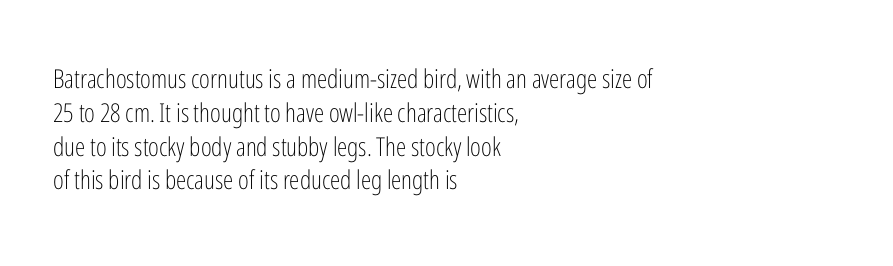
{"italic": "no", "bold": "no", "underline": "no", "align": "left", "line_spacing": "normal", "line_spacing_ratio": 1.3, "letter_spacing": "normal", "letter_spacing_em": 0.0, "glyph_px": 26}
